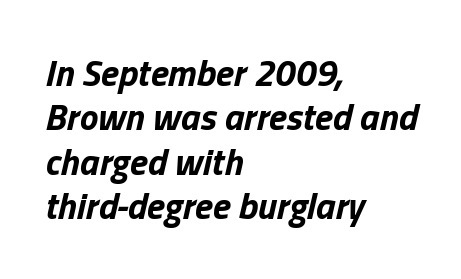
Inter-character spacing is left at the font's built-in metrics. The letters are bold, with thick, heavy strokes. Notice how the stems are inclined rather than vertical — that's the hallmark of italics. Any mark beneath the type? The region is blank. Varying glyph widths throughout — classic text-font behaviour. The ragged edge is on the right, which tells us the setting is flush left.
